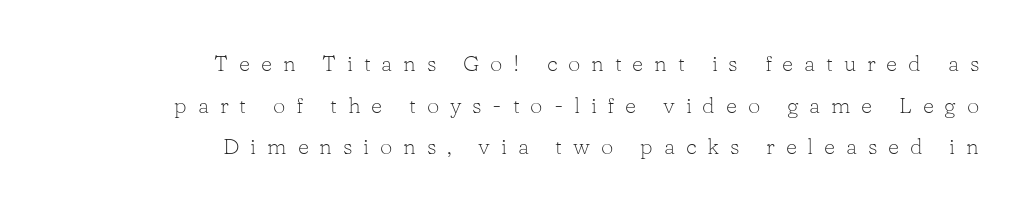
Do the letters lean? They stand straight. Stroke mass is kept to a normal reading level or below. Line endings align vertically; line beginnings do not. Underline: absent.
